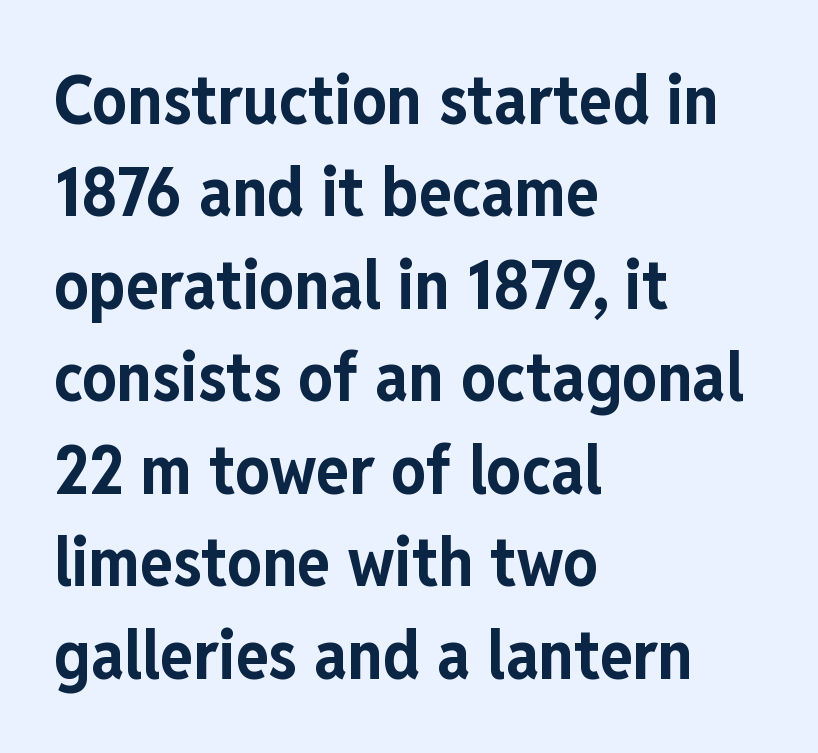
Q: Is the text bold? A: Yes.
Q: Is the text italic (slanted)? A: No, it is upright.
Q: Is the typeface a serif or a sans-serif typeface? A: Sans-serif.
Q: Is the text underlined? A: No.
Q: How is the paragraph aligned? A: Left-aligned.
Q: Is the spacing between letters normal or unusually wide? A: Normal.
Q: Is the spacing between lines tight, normal or loose? A: Normal.
Q: Width (condensed, normal, or wide)? A: Condensed.
Q: Stroke contrast? A: Low.
Q: x-height? A: Medium.
Q: Monospaced? A: No.
